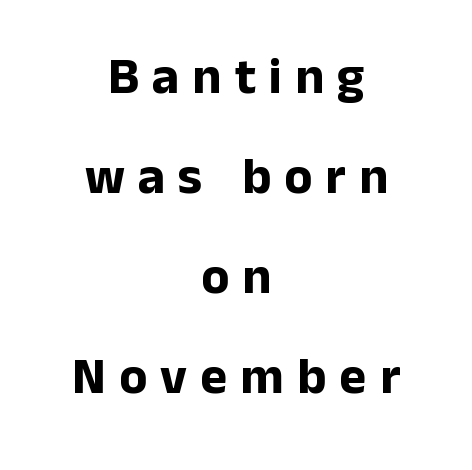
Q: Is the text bold? A: Yes.
Q: Is the text italic (slanted)? A: No, it is upright.
Q: Is the typeface a serif or a sans-serif typeface? A: Sans-serif.
Q: Is the text underlined? A: No.
Q: How is the paragraph aligned? A: Centered.
Q: Is the spacing between letters normal or unusually wide? A: Unusually wide.
Q: Is the spacing between lines tight, normal or loose? A: Loose.
Q: Width (condensed, normal, or wide)? A: Normal.
Q: Stroke contrast? A: Low.
Q: x-height? A: Medium.
Q: Monospaced? A: No.
